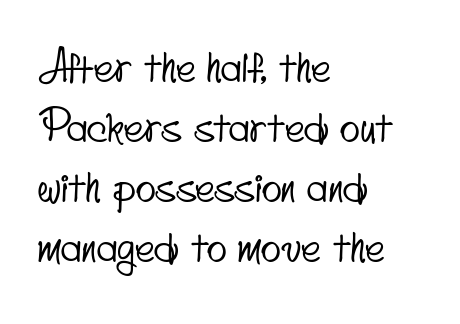
Q: Is the typeface a serif or a sans-serif typeface? A: Sans-serif.
Q: Is the text underlined? A: No.
Q: How is the paragraph aligned? A: Left-aligned.
Q: Is the spacing between letters normal or unusually wide? A: Normal.
Q: Is the spacing between lines tight, normal or loose? A: Normal.
Q: Width (condensed, normal, or wide)? A: Condensed.
Q: Stroke contrast? A: Low.
Q: x-height? A: Small.
Q: Monospaced? A: No.
